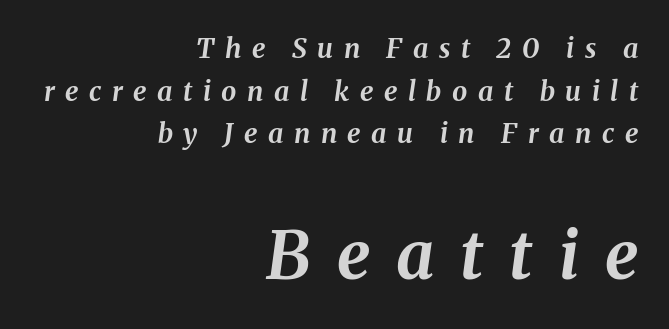
Normally led — the rows are evenly, conventionally spaced. The whole block is typeset with a tilt. The words here are not underlined. In terms of letterspacing, this is a distinctly airy, spread setting.
